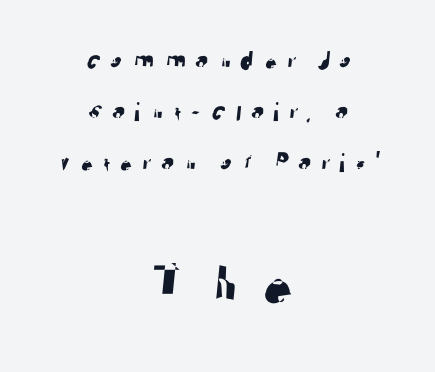
These lines stack symmetrically, like a column narrowing and widening about its center. Look at the tracking — it's clearly loosened, letters drifting apart. In this sample the second text group is rendered at the bigger scale. Unlike a traditional serif, this face leaves its strokes unadorned.
